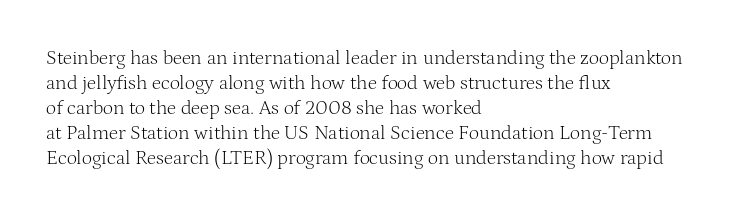
Q: Is the text bold? A: No.
Q: Is the text italic (slanted)? A: No, it is upright.
Q: Is the text underlined? A: No.
Q: How is the paragraph aligned? A: Left-aligned.
Q: Is the spacing between letters normal or unusually wide? A: Normal.
Q: Is the spacing between lines tight, normal or loose? A: Normal.
